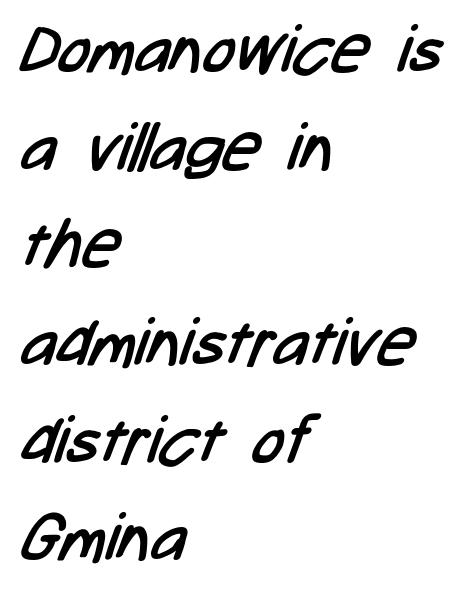
{"serif": "no", "bold": "no", "weight": "regular", "width": "condensed", "stroke_contrast": "low", "x_height": "medium", "monospaced": "no", "underline": "no", "align": "left", "line_spacing": "normal", "line_spacing_ratio": 1.48, "letter_spacing": "normal", "letter_spacing_em": 0.0, "glyph_px": 66}
